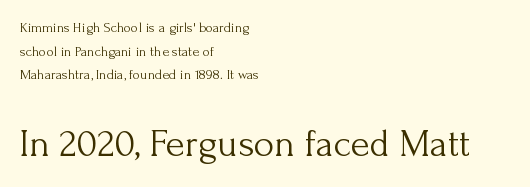
Q: Is the text bold? A: No.
Q: Is the text italic (slanted)? A: No, it is upright.
Q: Is the typeface a serif or a sans-serif typeface? A: Serif.
Q: Is the text underlined? A: No.
Q: How is the paragraph aligned? A: Left-aligned.
Q: Is the spacing between letters normal or unusually wide? A: Normal.
Q: Is the spacing between lines tight, normal or loose? A: Normal.
Q: Which block of text is set in a larger size, the first (top) or the second (bottom)? A: The second (bottom) one.
Q: Width (condensed, normal, or wide)? A: Normal.
Q: Stroke contrast? A: Medium.
Q: x-height? A: Small.
Q: Monospaced? A: No.
